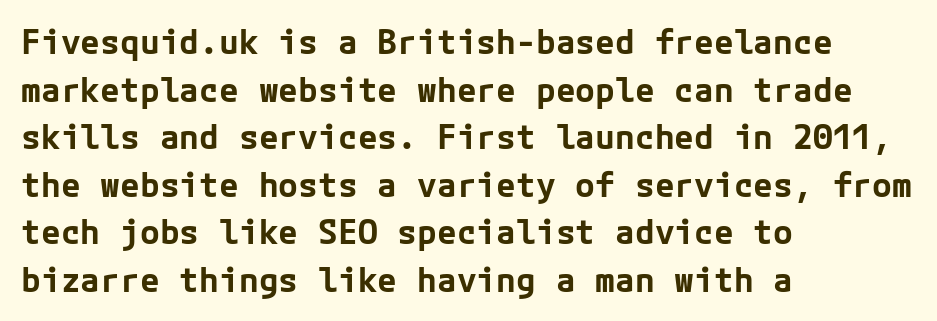
Q: Is the text bold? A: Yes.
Q: Is the text italic (slanted)? A: No, it is upright.
Q: Is the typeface a serif or a sans-serif typeface? A: Sans-serif.
Q: Is the text underlined? A: No.
Q: How is the paragraph aligned? A: Left-aligned.
Q: Is the spacing between letters normal or unusually wide? A: Normal.
Q: Is the spacing between lines tight, normal or loose? A: Normal.
Q: Width (condensed, normal, or wide)? A: Normal.
Q: Stroke contrast? A: Low.
Q: x-height? A: Medium.
